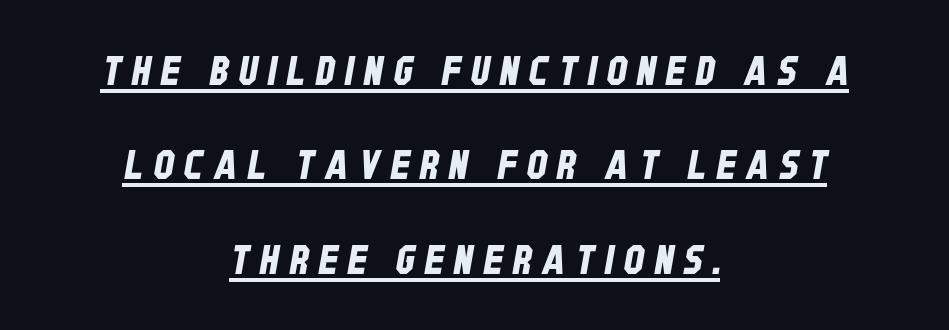
Q: Is the typeface a serif or a sans-serif typeface? A: Sans-serif.
Q: Is the text underlined? A: Yes.
Q: How is the paragraph aligned? A: Centered.
Q: Is the spacing between letters normal or unusually wide? A: Unusually wide.
Q: Is the spacing between lines tight, normal or loose? A: Loose.
Q: Width (condensed, normal, or wide)? A: Condensed.
Q: Stroke contrast? A: Low.
Q: x-height? A: Large.
Q: Monospaced? A: No.
